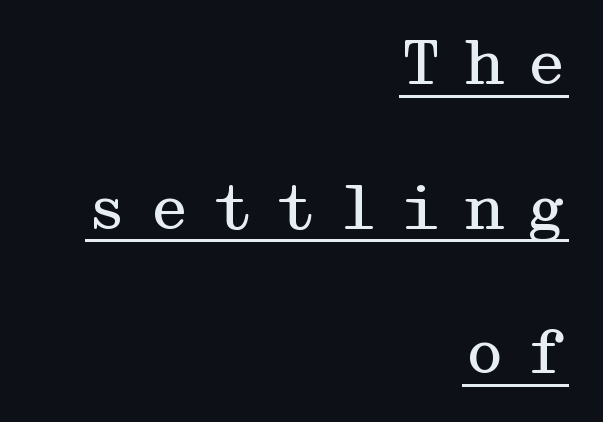
The image shows 61 px regular-weight, wide serif type, upright; set right-aligned, loose line spacing (2.37x), unusually wide letter spacing (+0.33 em), underlined; medium stroke contrast and a medium x-height.
